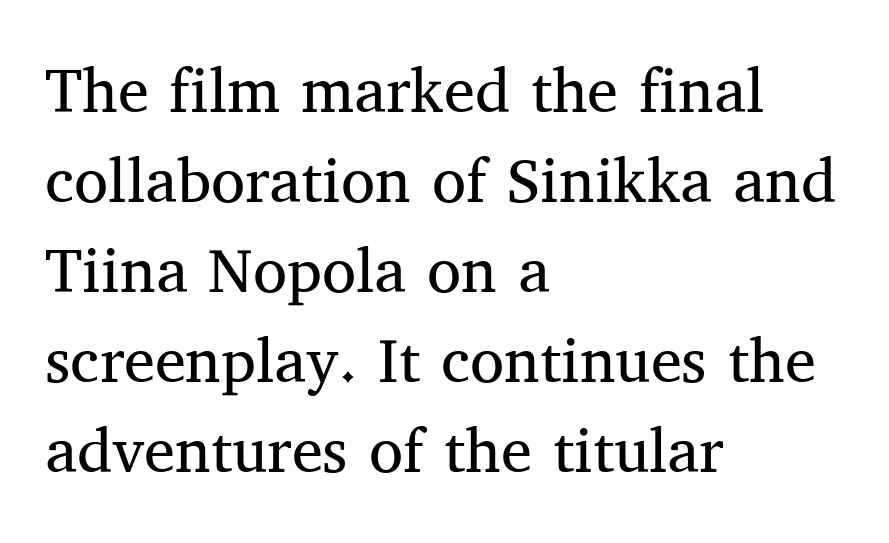
{"serif": "yes", "italic": "no", "bold": "no", "weight": "regular", "width": "normal", "stroke_contrast": "medium", "x_height": "medium", "monospaced": "no", "underline": "no", "align": "left", "line_spacing": "normal", "line_spacing_ratio": 1.45, "letter_spacing": "normal", "letter_spacing_em": 0.0, "glyph_px": 62}
